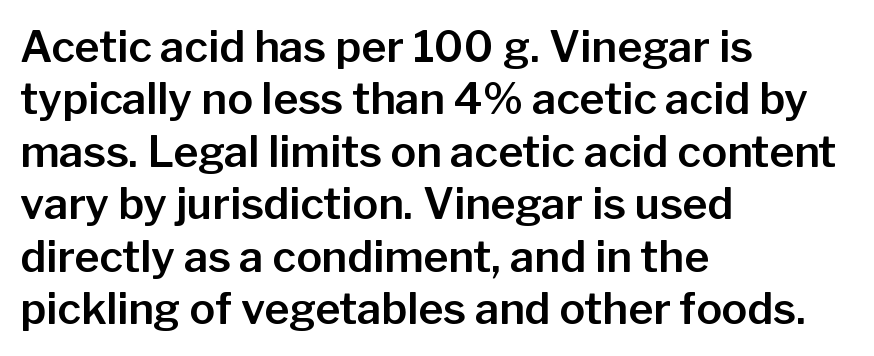
Q: Is the text italic (slanted)? A: No, it is upright.
Q: Is the typeface a serif or a sans-serif typeface? A: Sans-serif.
Q: Is the text underlined? A: No.
Q: How is the paragraph aligned? A: Left-aligned.
Q: Is the spacing between letters normal or unusually wide? A: Normal.
Q: Width (condensed, normal, or wide)? A: Normal.
Q: Stroke contrast? A: Low.
Q: x-height? A: Medium.
Q: Monospaced? A: No.
